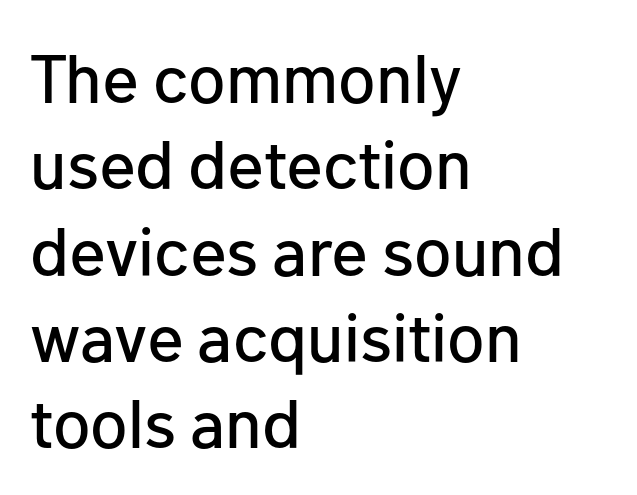
The image shows 68 px sans-serif type, upright; set left-aligned, normal line spacing (1.27x), normal letter spacing, not underlined; low stroke contrast and a medium x-height.
